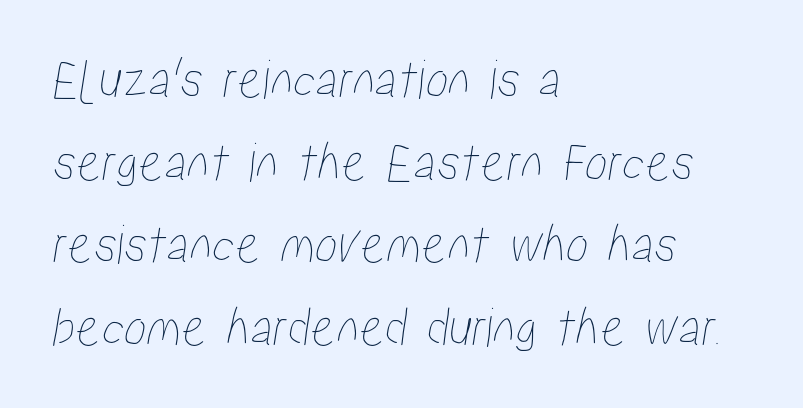
Q: Is the text underlined? A: No.
Q: How is the paragraph aligned? A: Left-aligned.
Q: Is the spacing between letters normal or unusually wide? A: Normal.
Q: Is the spacing between lines tight, normal or loose? A: Normal.
Q: Width (condensed, normal, or wide)? A: Condensed.
Q: Stroke contrast? A: Low.
Q: x-height? A: Medium.
Q: Monospaced? A: No.
